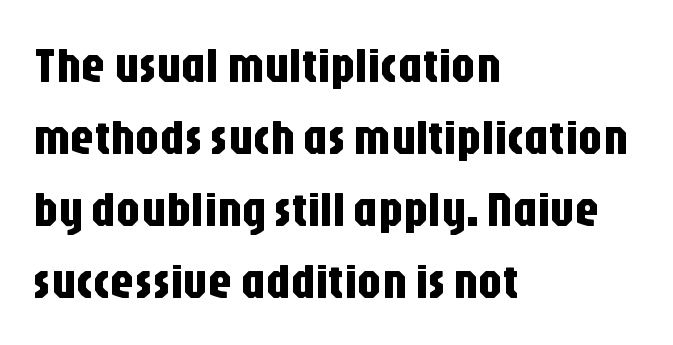
The type sits square on the baseline with zero lean. Each row of text sits above clean, open space. In CSS terms this would be text-align: left. Is the letter spacing exaggerated? No — it looks like the ordinary default.
